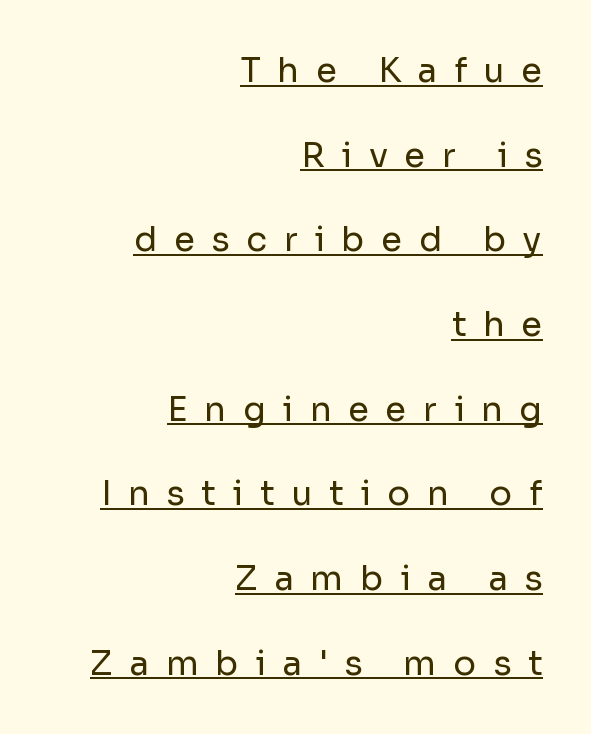
Q: Is the text bold? A: No.
Q: Is the text italic (slanted)? A: No, it is upright.
Q: Is the typeface a serif or a sans-serif typeface? A: Sans-serif.
Q: Is the text underlined? A: Yes.
Q: How is the paragraph aligned? A: Right-aligned.
Q: Is the spacing between letters normal or unusually wide? A: Unusually wide.
Q: Is the spacing between lines tight, normal or loose? A: Loose.
Q: Width (condensed, normal, or wide)? A: Normal.
Q: Stroke contrast? A: Low.
Q: x-height? A: Medium.
Q: Monospaced? A: No.
